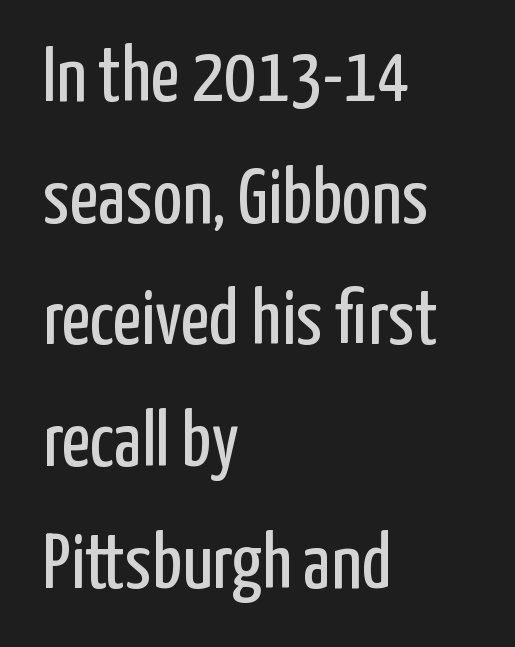
{"serif": "no", "italic": "no", "bold": "no", "weight": "regular", "width": "condensed", "stroke_contrast": "low", "x_height": "medium", "monospaced": "no", "underline": "no", "align": "left", "line_spacing": "normal", "line_spacing_ratio": 1.56, "letter_spacing": "normal", "letter_spacing_em": 0.0, "glyph_px": 78}
